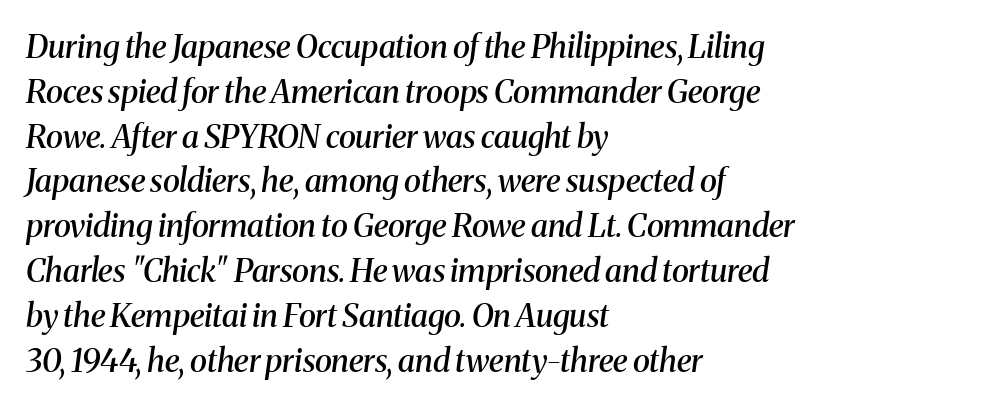
The image shows 32 px semibold serif type, italic (leaning right); set left-aligned, normal line spacing (1.4x), normal letter spacing, not underlined; medium stroke contrast and a medium x-height.
